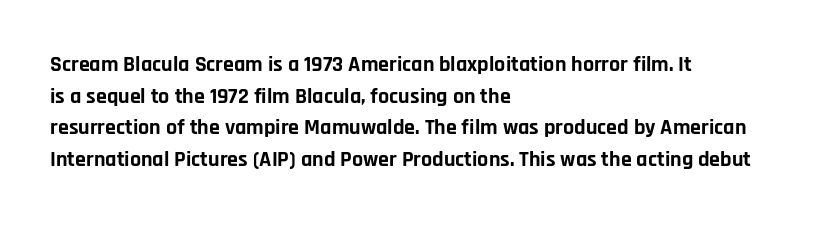
Beneath every word, the page is bare. Successive baselines arrive at the customary interval. It's the straight-up-and-down kind of type. Which margin do the lines hug? The left one — the right edge is uneven. Thick stems and heavy bowls — unmistakably bold.
